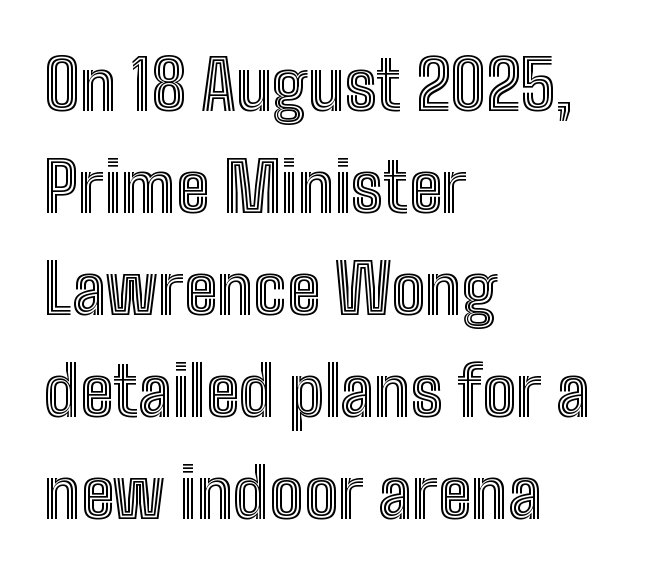
The image shows 68 px condensed type, upright; set left-aligned, normal line spacing (1.5x), normal letter spacing, not underlined; a medium x-height.
